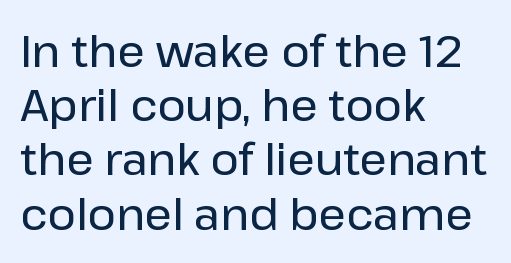
The image shows 43 px sans-serif type, upright; set left-aligned, normal line spacing (1.26x), normal letter spacing, not underlined; low stroke contrast and a medium x-height.
